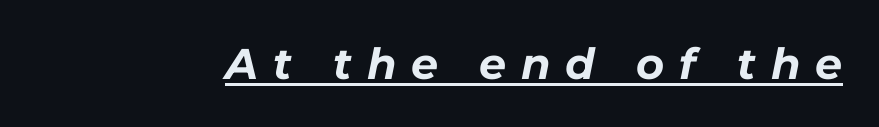
Tall strokes in this sample are angled rather than plumb. The typesetter has applied underlining to the passage shown. The glyphs have the mass of a bold cut. Caption: expanded tracking, letters set apart. Each letter keeps its own natural width here, so spacing adapts to shape.
